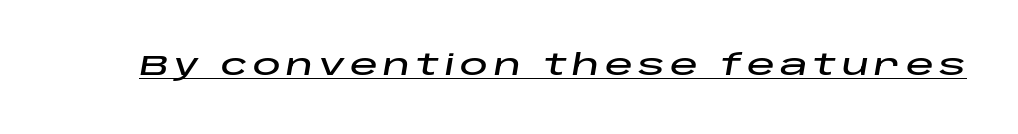
Q: Is the text italic (slanted)? A: Yes, it leans right by about 10 degrees.
Q: Is the text underlined? A: Yes.
Q: Width (condensed, normal, or wide)? A: Wide.
Q: Stroke contrast? A: Low.
Q: x-height? A: Large.
Q: Monospaced? A: No.
